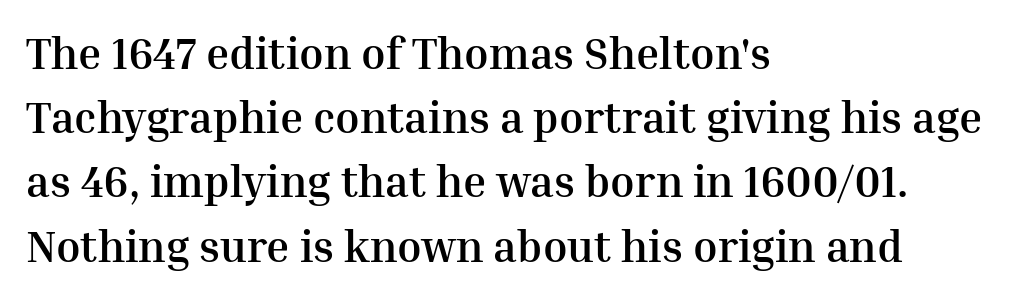
The image shows 44 px semibold serif type, upright; set left-aligned, normal line spacing (1.46x), normal letter spacing, not underlined; medium stroke contrast and a medium x-height.
